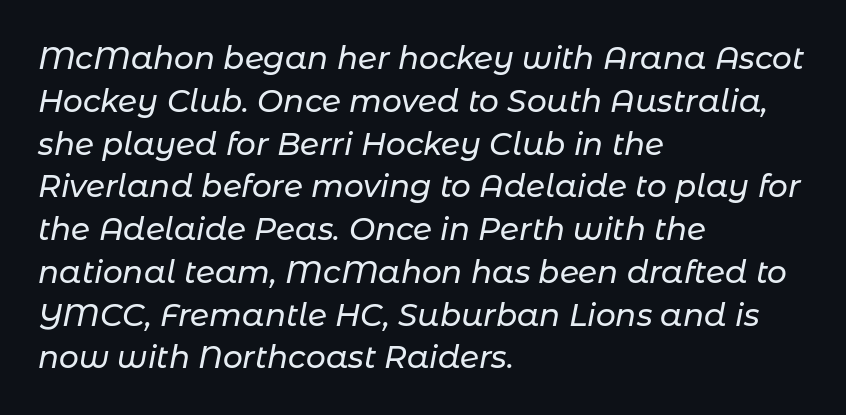
Q: Is the text italic (slanted)? A: Yes, it leans right by about 11 degrees.
Q: Is the text underlined? A: No.
Q: How is the paragraph aligned? A: Left-aligned.
Q: Is the spacing between letters normal or unusually wide? A: Normal.
Q: Is the spacing between lines tight, normal or loose? A: Normal.
Q: Width (condensed, normal, or wide)? A: Normal.
Q: Stroke contrast? A: Low.
Q: x-height? A: Medium.
Q: Monospaced? A: No.
